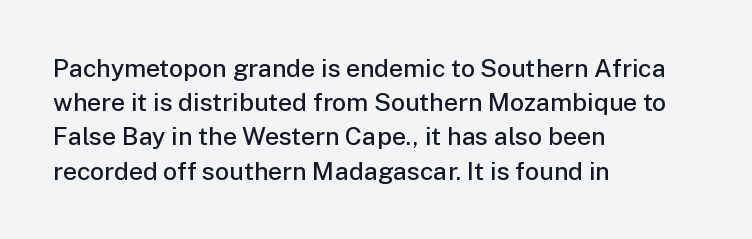
Compared with typical body copy, the letter spacing here is the same. Words float on clear page, feet unadorned. This is the regular roman posture of the typeface. The strokes are fattened partway — semibold, not bold.
